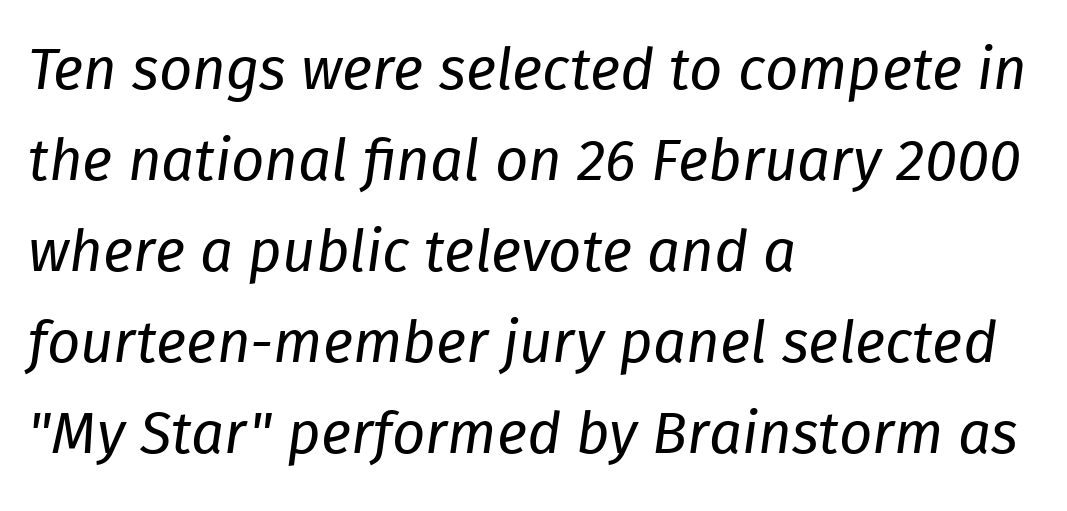
{"italic": "yes", "lean": "right", "slant_degrees": 8, "bold": "no", "weight": "regular", "width": "normal", "stroke_contrast": "low", "x_height": "medium", "monospaced": "no", "underline": "no", "align": "left", "line_spacing": "normal", "line_spacing_ratio": 1.57, "letter_spacing": "normal", "letter_spacing_em": 0.0, "glyph_px": 58}
